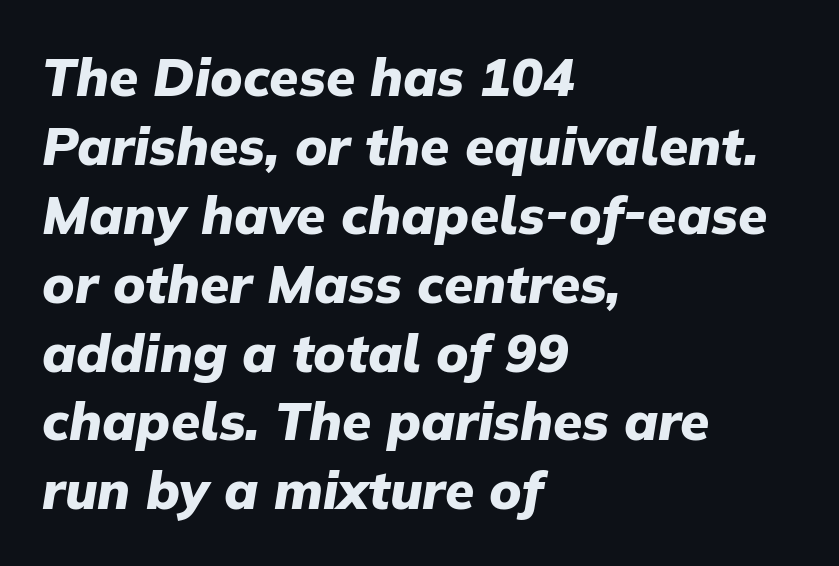
Set as a true bold cut, around the 700 mark. Each line starts at the same left margin while the right side varies. Here the designer chose a conventional face with non-uniform glyph widths. These lines keep a tight, regular rhythm from letter to letter. The area under the type is left untouched. The leading is moderate, giving the passage an even texture.
